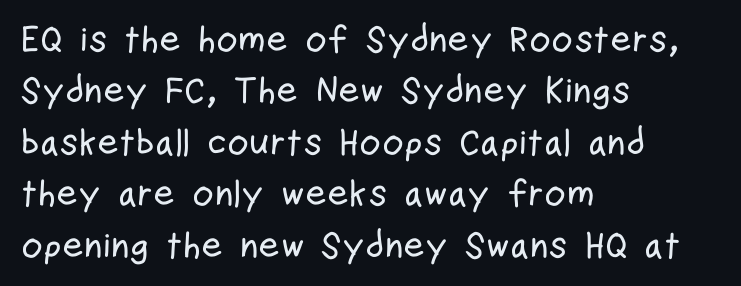
The image shows 37 px condensed sans-serif type, upright; set left-aligned, normal line spacing (1.39x), normal letter spacing, not underlined; low stroke contrast and a medium x-height.
